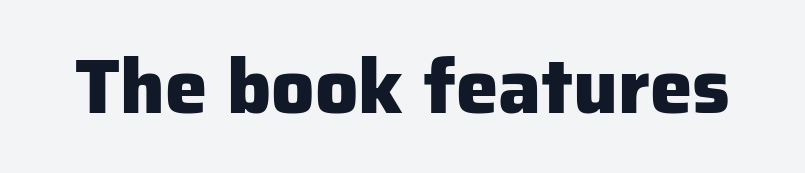
{"serif": "no", "italic": "no", "bold": "yes", "weight": "heavy", "width": "normal", "stroke_contrast": "low", "x_height": "medium", "monospaced": "no", "underline": "no", "letter_spacing": "normal", "letter_spacing_em": 0.0, "glyph_px": 76}
